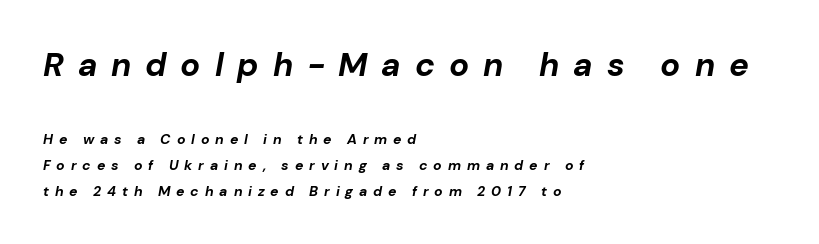
The image shows 33 px bold type, italic (leaning right); set left-aligned, line spacing 1.84x, unusually wide letter spacing (+0.42 em), not underlined; the first (top) block is 2.36x larger; low stroke contrast and a medium x-height.
